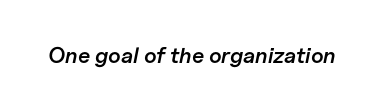
{"italic": "yes", "lean": "right", "slant_degrees": 11, "bold": "semi", "underline": "no", "letter_spacing": "normal", "letter_spacing_em": 0.0, "glyph_px": 22}
